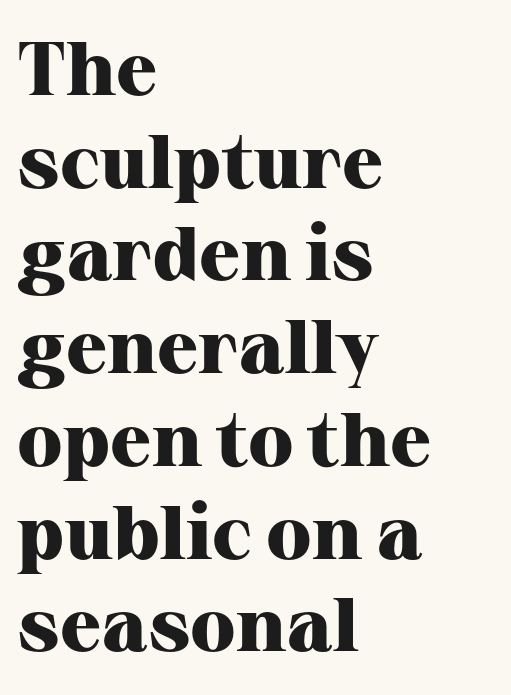
Q: Is the text bold? A: Yes.
Q: Is the text italic (slanted)? A: No, it is upright.
Q: Is the typeface a serif or a sans-serif typeface? A: Serif.
Q: Is the text underlined? A: No.
Q: How is the paragraph aligned? A: Left-aligned.
Q: Is the spacing between letters normal or unusually wide? A: Normal.
Q: Width (condensed, normal, or wide)? A: Normal.
Q: Stroke contrast? A: High.
Q: x-height? A: Medium.
Q: Monospaced? A: No.
